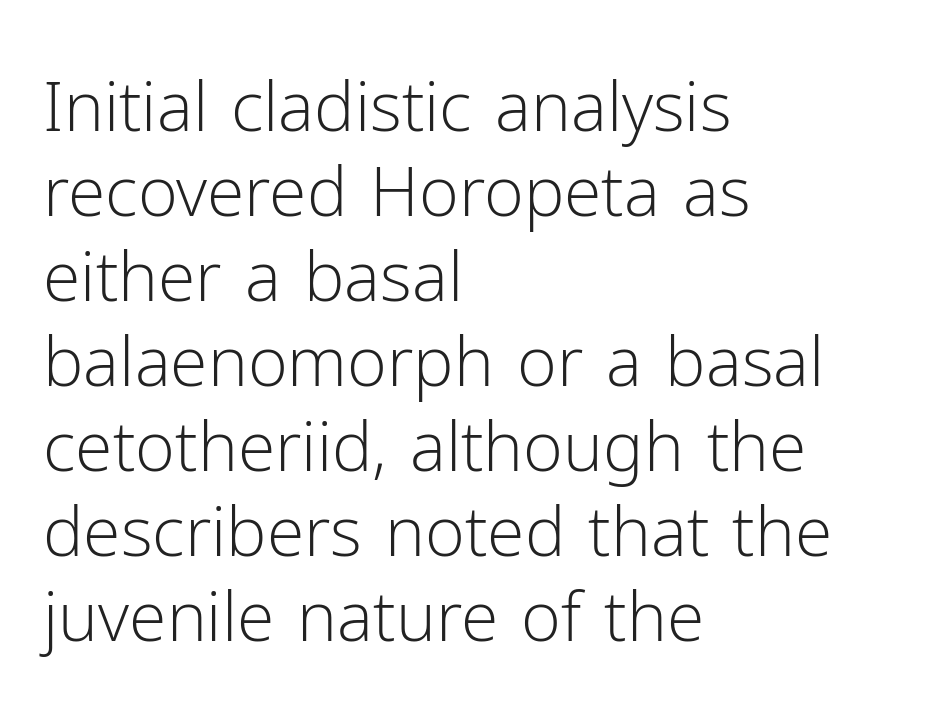
This is roman type, the default non-slanted kind. The typesetting does not lean heavy: it is not bold. The line texture is even and compact thanks to regular tracking. Looks like regular typesetting: each glyph gets only the width it needs.
